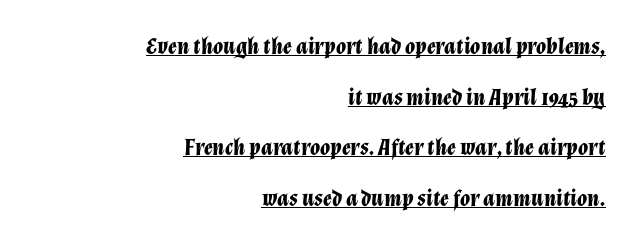
Q: Is the text bold? A: Yes.
Q: Is the text italic (slanted)? A: Yes, it leans right by about 12 degrees.
Q: Is the text underlined? A: Yes.
Q: How is the paragraph aligned? A: Right-aligned.
Q: Is the spacing between letters normal or unusually wide? A: Normal.
Q: Is the spacing between lines tight, normal or loose? A: Loose.
